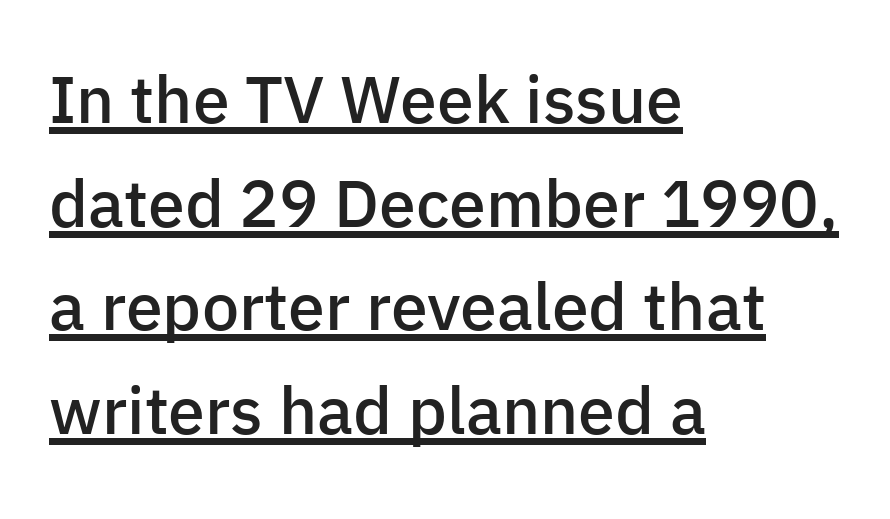
Q: Is the text bold? A: Semi-bold.
Q: Is the text italic (slanted)? A: No, it is upright.
Q: Is the typeface a serif or a sans-serif typeface? A: Sans-serif.
Q: Is the text underlined? A: Yes.
Q: How is the paragraph aligned? A: Left-aligned.
Q: Is the spacing between letters normal or unusually wide? A: Normal.
Q: Is the spacing between lines tight, normal or loose? A: Normal.
Q: Width (condensed, normal, or wide)? A: Normal.
Q: Stroke contrast? A: Low.
Q: x-height? A: Medium.
Q: Monospaced? A: No.
